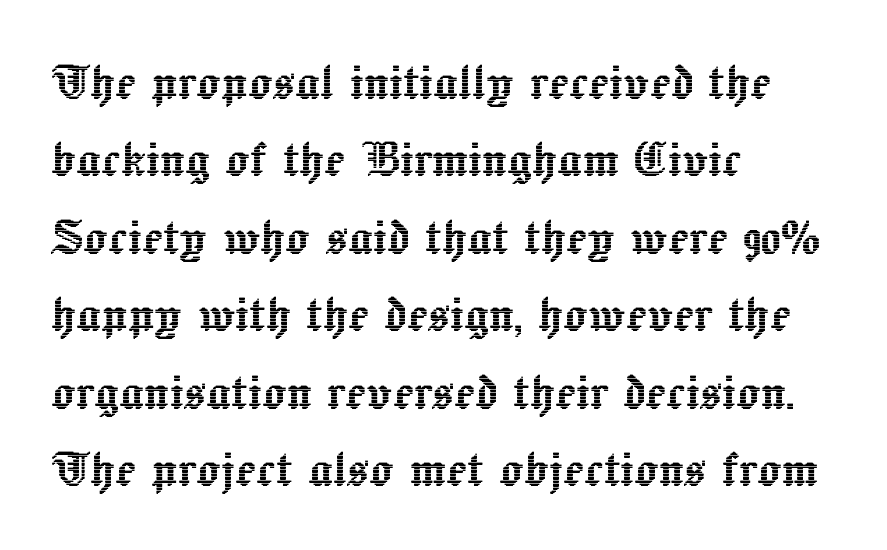
{"italic": "no", "width": "normal", "x_height": "medium", "monospaced": "no", "underline": "no", "align": "left", "line_spacing": "normal", "line_spacing_ratio": 1.29, "letter_spacing": "normal", "letter_spacing_em": 0.0, "glyph_px": 60}
